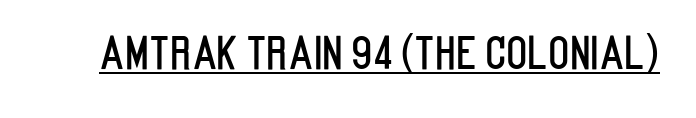
{"serif": "no", "italic": "no", "width": "condensed", "stroke_contrast": "low", "x_height": "large", "monospaced": "no", "underline": "yes", "letter_spacing": "normal", "letter_spacing_em": 0.0, "glyph_px": 44}
